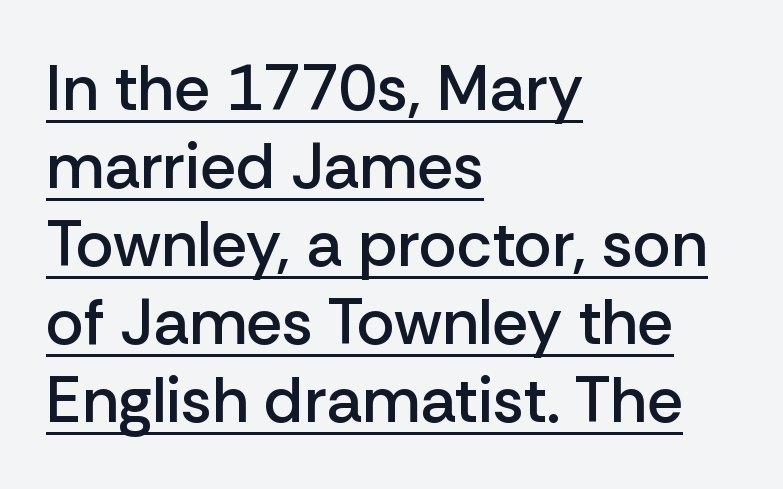
{"serif": "no", "italic": "no", "bold": "semi", "weight": "semibold", "width": "normal", "stroke_contrast": "low", "x_height": "medium", "monospaced": "no", "underline": "yes", "align": "left", "line_spacing_ratio": 1.22, "letter_spacing": "normal", "letter_spacing_em": 0.0, "glyph_px": 64}
